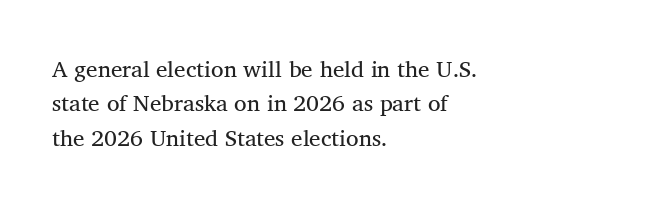
The image shows 23 px text type, upright; set left-aligned, normal line spacing (1.5x), normal letter spacing, not underlined.
